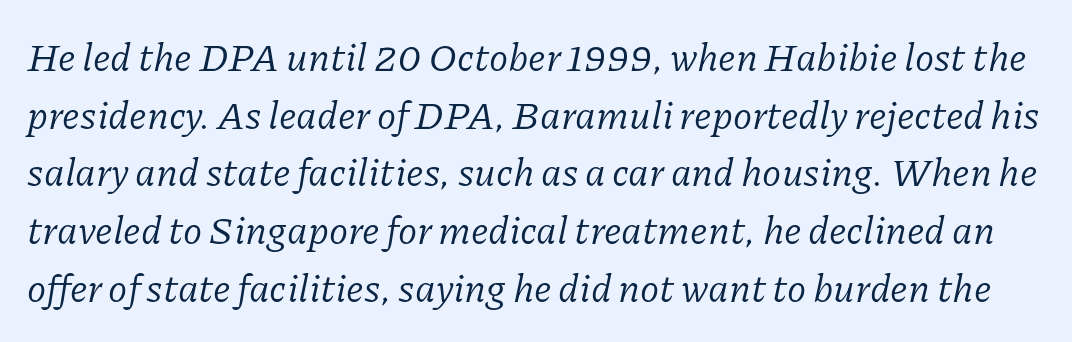
The image shows 39 px regular-weight serif type, italic (leaning right); set normal line spacing (1.48x), normal letter spacing, not underlined; low stroke contrast and a medium x-height.
